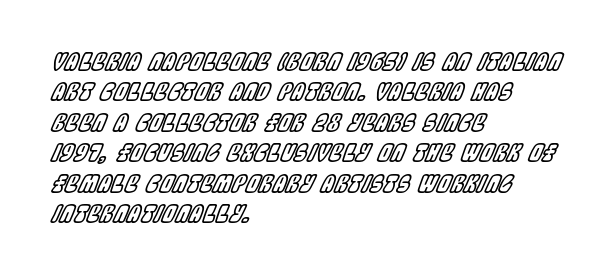
{"italic": "yes", "lean": "right", "slant_degrees": 22, "underline": "no", "align": "left", "line_spacing": "normal", "line_spacing_ratio": 1.27, "letter_spacing": "normal", "letter_spacing_em": 0.0, "glyph_px": 24}
